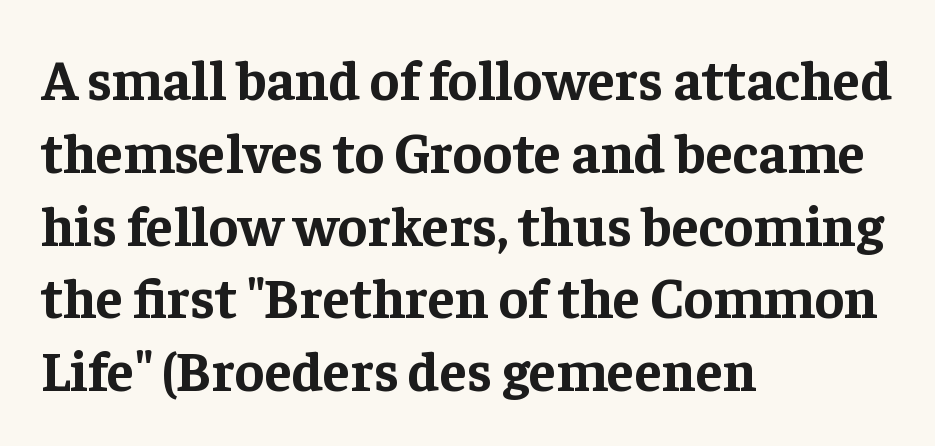
Q: Is the text bold? A: Yes.
Q: Is the text italic (slanted)? A: No, it is upright.
Q: Is the typeface a serif or a sans-serif typeface? A: Serif.
Q: Is the text underlined? A: No.
Q: How is the paragraph aligned? A: Left-aligned.
Q: Is the spacing between letters normal or unusually wide? A: Normal.
Q: Is the spacing between lines tight, normal or loose? A: Normal.
Q: Width (condensed, normal, or wide)? A: Normal.
Q: Stroke contrast? A: Low.
Q: x-height? A: Medium.
Q: Monospaced? A: No.
